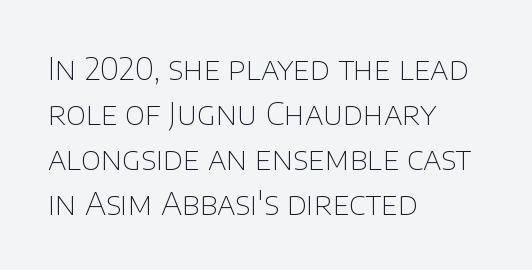
{"serif": "no", "italic": "no", "bold": "no", "weight": "thin", "width": "normal", "stroke_contrast": "low", "x_height": "large", "monospaced": "no", "underline": "no", "align": "left", "line_spacing": "normal", "line_spacing_ratio": 1.45, "letter_spacing": "normal", "letter_spacing_em": 0.0, "glyph_px": 31}
